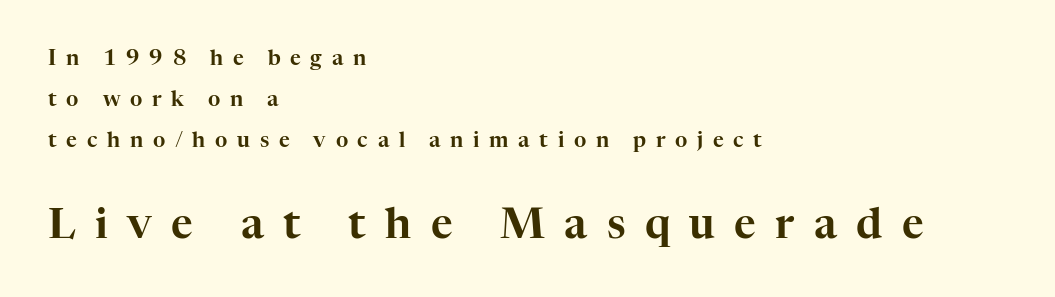
Q: Is the text italic (slanted)? A: No, it is upright.
Q: Is the typeface a serif or a sans-serif typeface? A: Serif.
Q: Is the text underlined? A: No.
Q: How is the paragraph aligned? A: Left-aligned.
Q: Is the spacing between letters normal or unusually wide? A: Unusually wide.
Q: Is the spacing between lines tight, normal or loose? A: Loose.
Q: Which block of text is set in a larger size, the first (top) or the second (bottom)? A: The second (bottom) one.
Q: Width (condensed, normal, or wide)? A: Normal.
Q: Stroke contrast? A: High.
Q: x-height? A: Medium.
Q: Monospaced? A: No.
